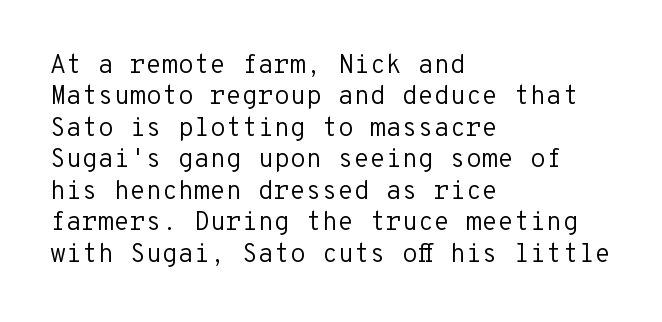
The image shows 26 px text type, upright; set left-aligned, line spacing 1.21x, normal letter spacing, not underlined.
